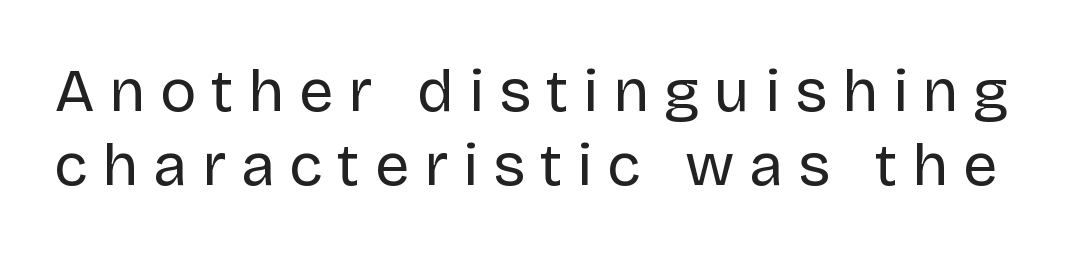
The image shows 61 px regular-weight sans-serif type, upright; set line spacing 1.21x, unusually wide letter spacing (+0.24 em), not underlined; low stroke contrast and a large x-height.
